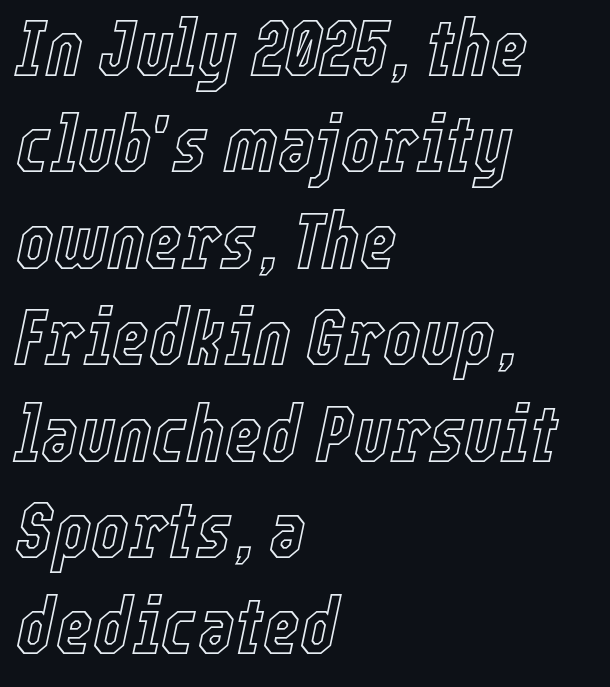
The image shows 79 px condensed type, italic (leaning right); set left-aligned, line spacing 1.22x, normal letter spacing, not underlined; a medium x-height.
